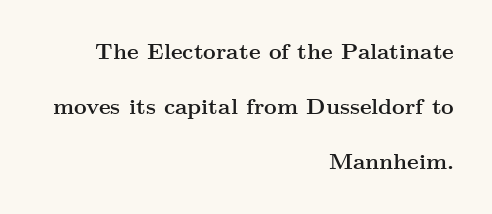
{"italic": "no", "bold": "yes", "underline": "no", "align": "right", "line_spacing": "loose", "line_spacing_ratio": 2.49, "letter_spacing": "normal", "letter_spacing_em": 0.0, "glyph_px": 22}
